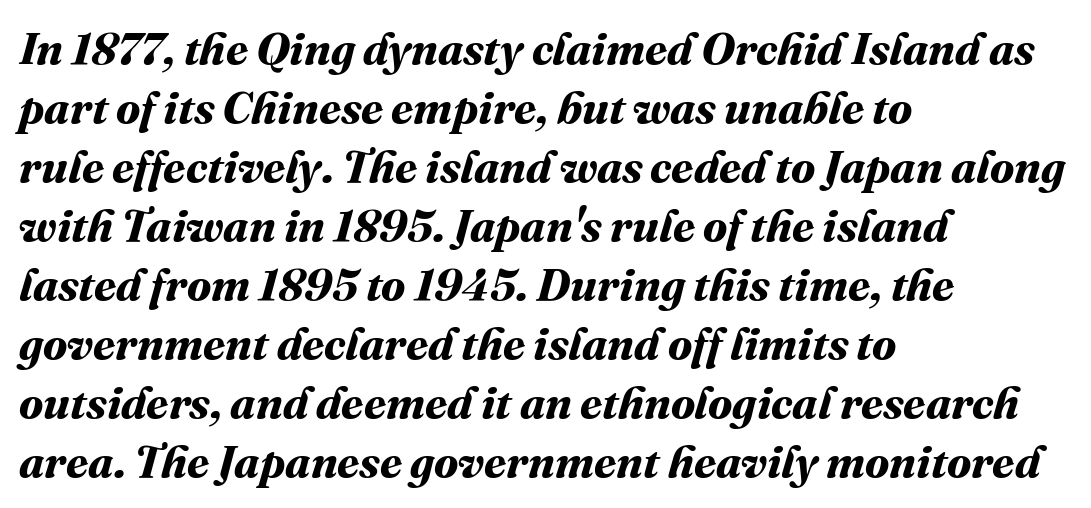
Summary of vertical rhythm: regular, with standard interline spacing. Words appear dense and cohesive because spacing is normal. Stroke thickness is high; the sample reads as a true bold. Each letter keeps its own natural width here, so spacing adapts to shape.
